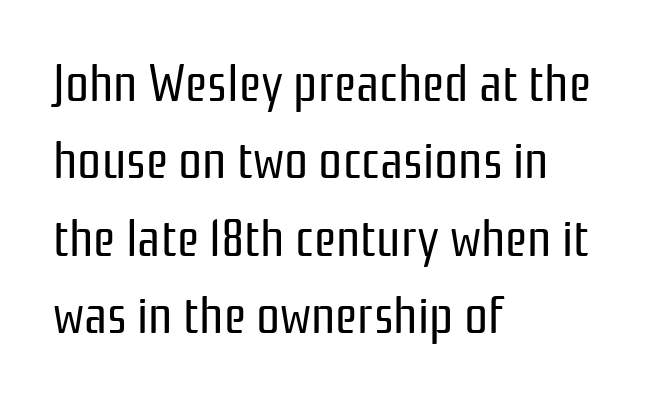
{"serif": "no", "italic": "no", "bold": "no", "weight": "regular", "width": "condensed", "stroke_contrast": "low", "x_height": "medium", "monospaced": "no", "underline": "no", "align": "left", "line_spacing": "normal", "line_spacing_ratio": 1.46, "letter_spacing": "normal", "letter_spacing_em": 0.0, "glyph_px": 53}
